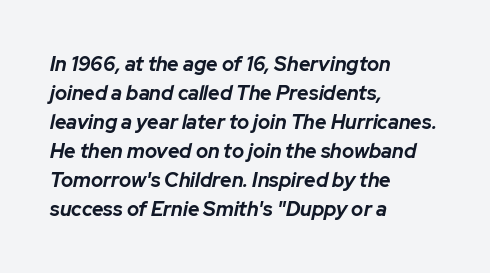
The image shows 20 px bold type, italic (leaning right); set left-aligned, normal line spacing (1.45x), normal letter spacing, not underlined.
